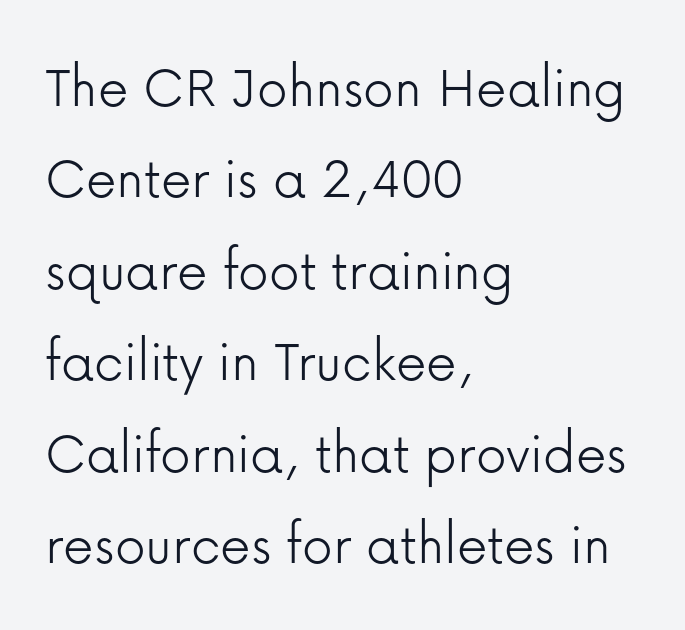
The image shows 61 px light sans-serif type, upright; set left-aligned, normal line spacing (1.5x), normal letter spacing, not underlined; low stroke contrast and a medium x-height.
